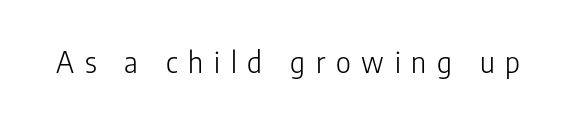
Q: Is the text bold? A: No.
Q: Is the text italic (slanted)? A: No, it is upright.
Q: Is the typeface a serif or a sans-serif typeface? A: Sans-serif.
Q: Is the text underlined? A: No.
Q: Is the spacing between letters normal or unusually wide? A: Unusually wide.
Q: Width (condensed, normal, or wide)? A: Condensed.
Q: Stroke contrast? A: Low.
Q: x-height? A: Medium.
Q: Monospaced? A: No.
